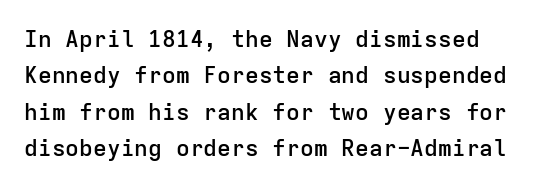
The image shows 23 px text type, upright; set normal line spacing (1.58x), normal letter spacing, not underlined.
